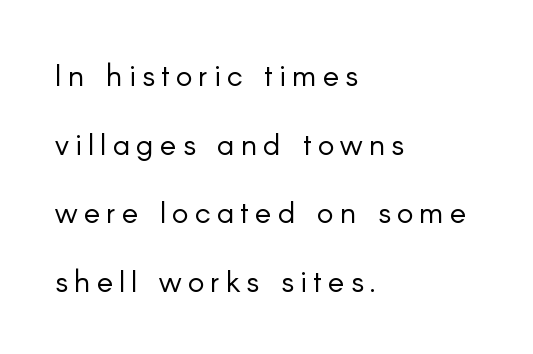
{"serif": "no", "italic": "no", "bold": "no", "weight": "light", "width": "normal", "stroke_contrast": "low", "x_height": "small", "monospaced": "no", "underline": "no", "align": "left", "line_spacing": "loose", "line_spacing_ratio": 2.21, "letter_spacing": "wide", "letter_spacing_em": 0.2, "glyph_px": 31}
